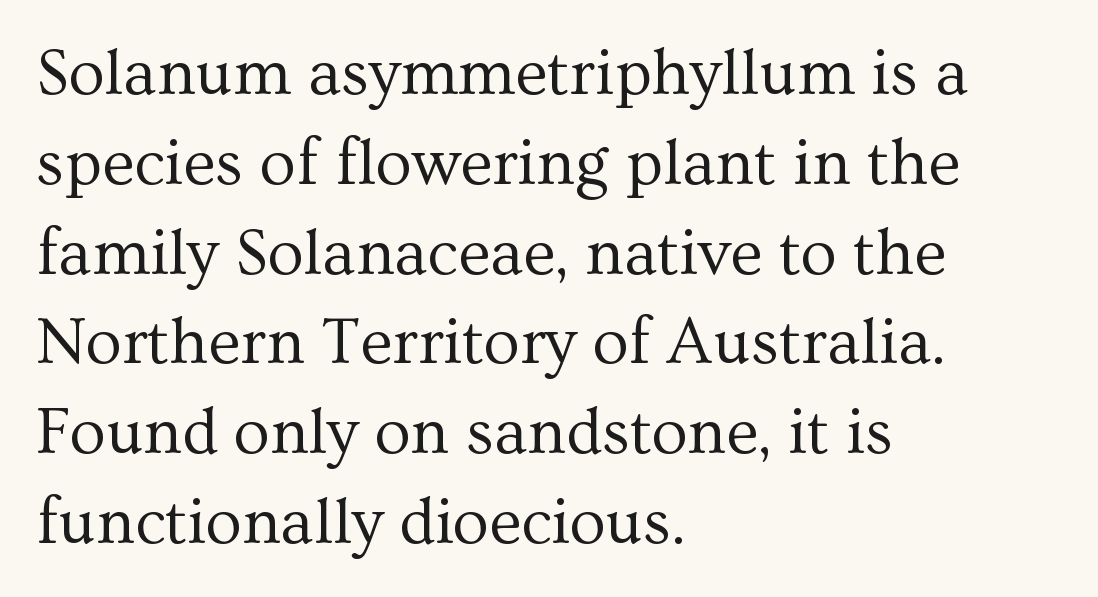
Q: Is the text bold? A: No.
Q: Is the text italic (slanted)? A: No, it is upright.
Q: Is the typeface a serif or a sans-serif typeface? A: Serif.
Q: Is the text underlined? A: No.
Q: How is the paragraph aligned? A: Left-aligned.
Q: Is the spacing between letters normal or unusually wide? A: Normal.
Q: Is the spacing between lines tight, normal or loose? A: Normal.
Q: Width (condensed, normal, or wide)? A: Normal.
Q: Stroke contrast? A: Medium.
Q: x-height? A: Medium.
Q: Monospaced? A: No.
